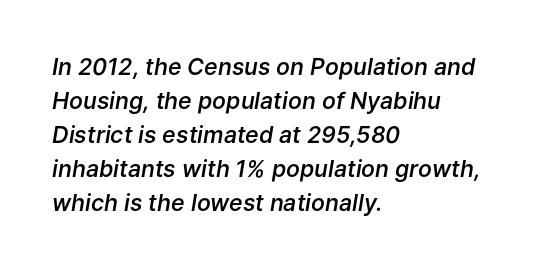
{"italic": "yes", "lean": "right", "slant_degrees": 9, "bold": "semi", "underline": "no", "align": "left", "line_spacing": "normal", "line_spacing_ratio": 1.48, "letter_spacing": "normal", "letter_spacing_em": 0.0, "glyph_px": 23}
